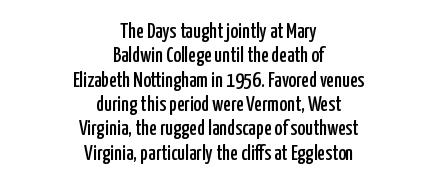
The image shows 21 px text type, upright; set centered, line spacing 1.16x, normal letter spacing, not underlined.
